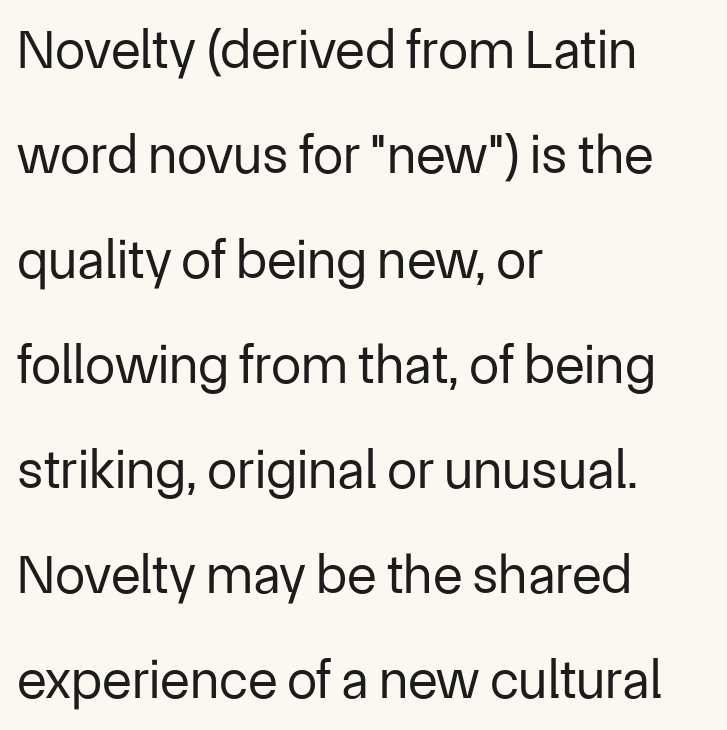
{"serif": "no", "italic": "no", "bold": "no", "weight": "regular", "width": "normal", "stroke_contrast": "low", "x_height": "medium", "monospaced": "no", "underline": "no", "align": "left", "line_spacing": "loose", "line_spacing_ratio": 1.91, "letter_spacing": "normal", "letter_spacing_em": 0.0, "glyph_px": 55}
